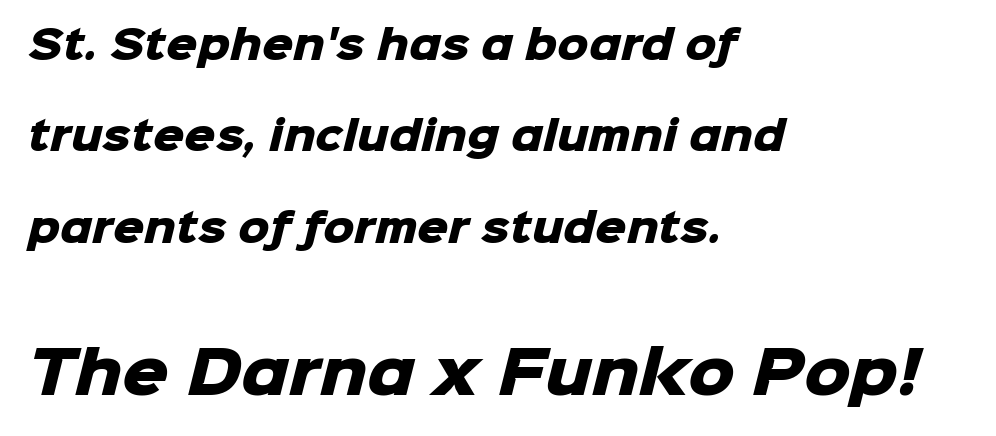
Every letter is thick-stroked: bold, no question. The letters advance in unequal steps, a hallmark of proportional type. Left-aligned paragraph, ragged on the right. The baseline area is clear.
